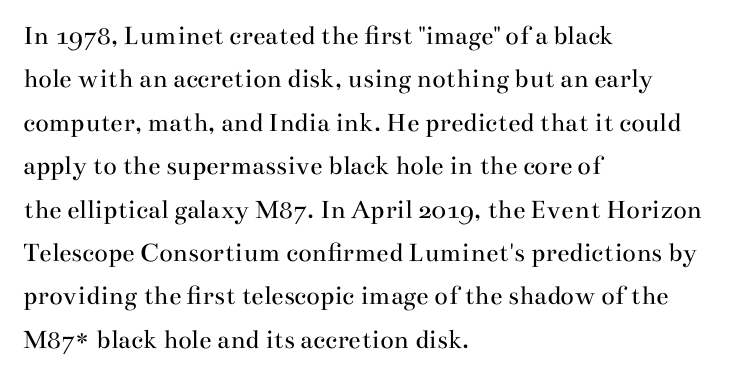
The image shows 28 px regular-weight, wide serif type, upright; set left-aligned, normal line spacing (1.55x), normal letter spacing, not underlined; medium stroke contrast and a small x-height.
